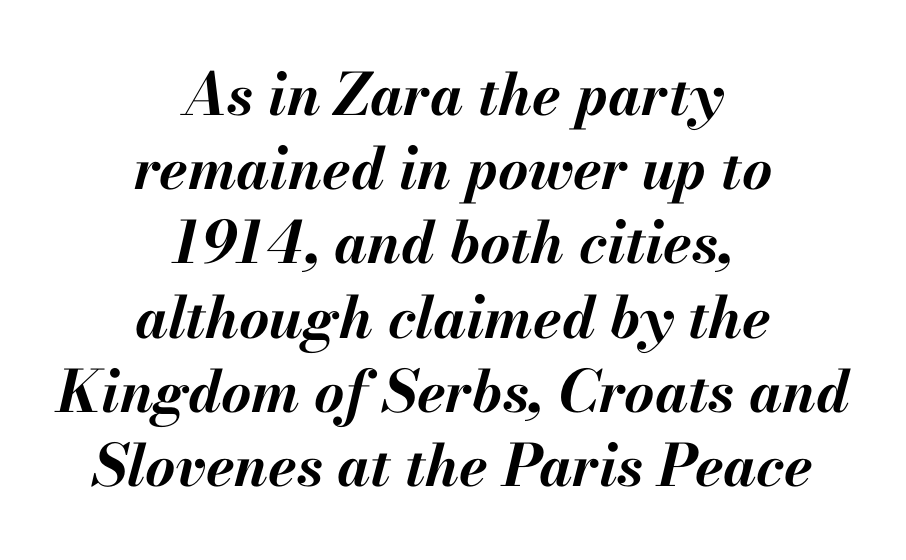
The image shows 58 px bold type, italic (leaning right); set centered, normal line spacing (1.28x), normal letter spacing, not underlined; medium stroke contrast and a small x-height.
